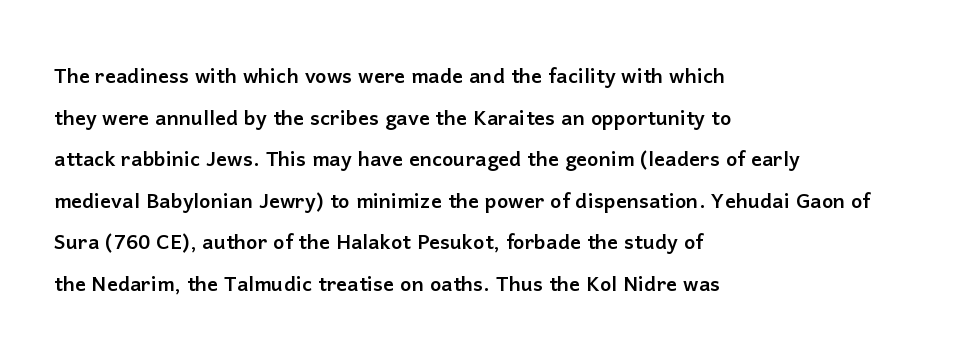
The image shows 27 px text type, upright; set left-aligned, normal line spacing (1.54x), normal letter spacing, not underlined.
